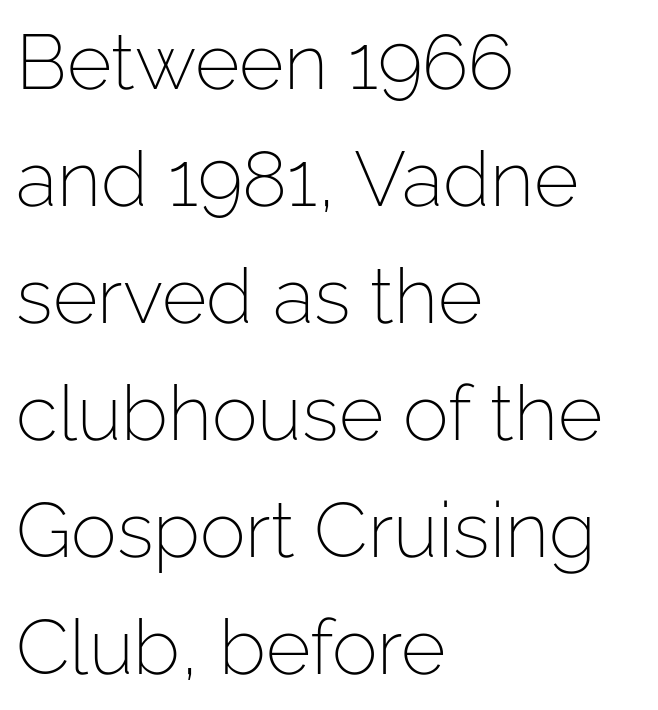
Is there any slant? The stems are plumb. Weight class: somewhere from thin through regular. These lines are rendered in a variable-pitch font. The tracking reads as untouched default to a designer's eye. The paragraph has a hard left edge and a soft right edge.
